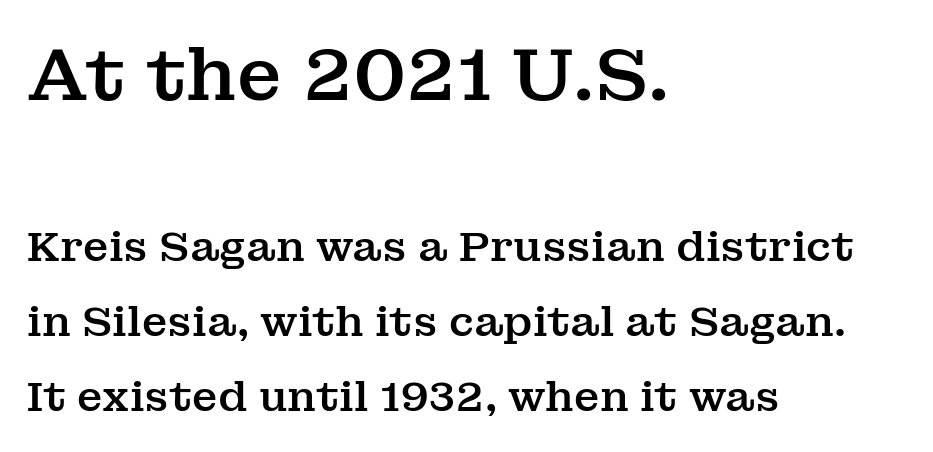
The image shows 74 px serif type, upright; set left-aligned, line spacing 1.79x, normal letter spacing, not underlined; the first (top) block is 1.76x larger; medium stroke contrast and a medium x-height.
